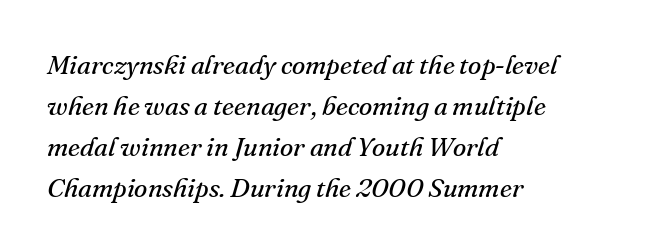
Beneath every word, the page is bare. Summary of weight: not heavy and not bold. The text carries the slant typical of an italic or oblique font. Short and long lines alike share a common starting point at left. Leading matches the norm, producing a regular column. The type is set solid horizontally, with unmodified tracking.
